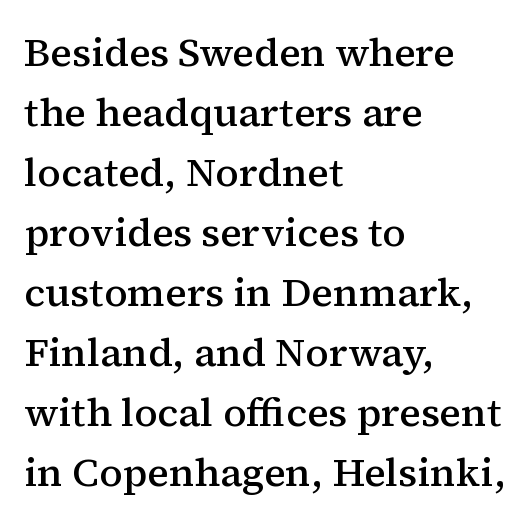
Q: Is the text bold? A: Semi-bold.
Q: Is the text italic (slanted)? A: No, it is upright.
Q: Is the typeface a serif or a sans-serif typeface? A: Serif.
Q: Is the text underlined? A: No.
Q: How is the paragraph aligned? A: Left-aligned.
Q: Is the spacing between letters normal or unusually wide? A: Normal.
Q: Is the spacing between lines tight, normal or loose? A: Normal.
Q: Width (condensed, normal, or wide)? A: Normal.
Q: Stroke contrast? A: Medium.
Q: x-height? A: Medium.
Q: Monospaced? A: No.
